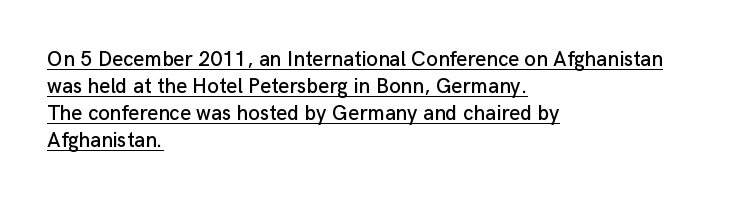
{"italic": "no", "underline": "yes", "align": "left", "line_spacing": "normal", "line_spacing_ratio": 1.28, "letter_spacing": "normal", "letter_spacing_em": 0.0, "glyph_px": 21}
